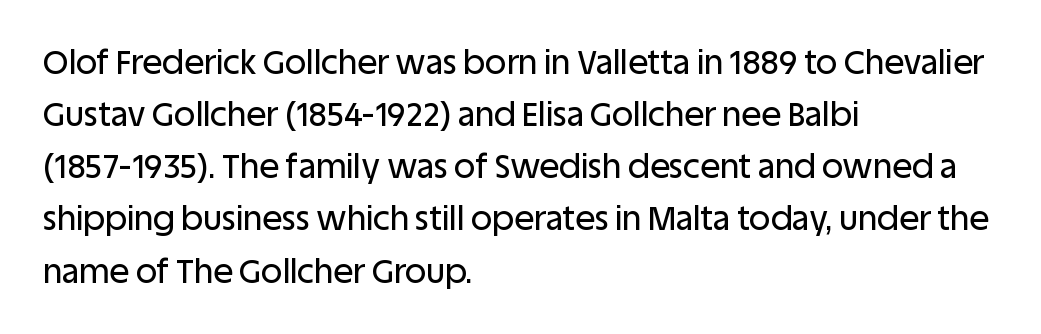
Nothing sits at the stroke ends, so this counts as sans-serif. These lines are set flush left with a ragged right edge. The specimen reads as upright at a glance. The rendering uses natural spacing where letterforms have individual widths. One glance says typical: line gaps are just what's usual.
